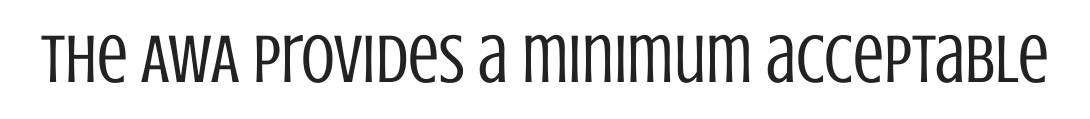
Classification — sans serif. Is the type heavy? It reads as light-to-regular instead. Posture: straight, roman, zero tilt. Underline: absent. Proportional: the letters do not fall into vertical columns.
